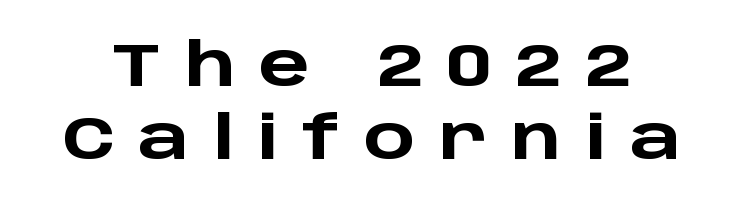
The image shows 60 px heavy, wide sans-serif type, upright; set line spacing 1.21x, unusually wide letter spacing (+0.39 em), not underlined; low stroke contrast and a large x-height.
